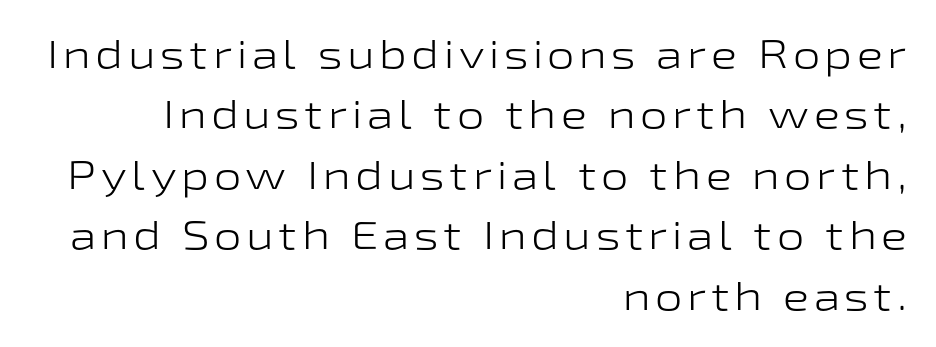
The image shows 39 px light, wide sans-serif type, upright; set right-aligned, normal line spacing (1.55x), not underlined; low stroke contrast and a medium x-height.
